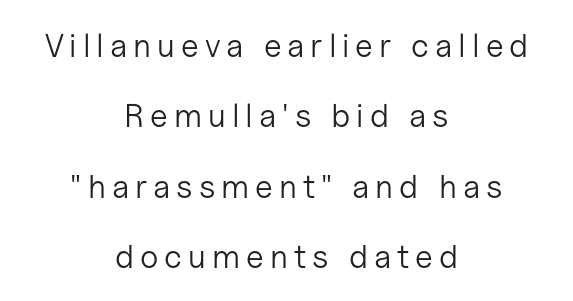
The image shows 33 px light sans-serif type, upright; set centered, loose line spacing (2.13x), not underlined; low stroke contrast and a medium x-height.
